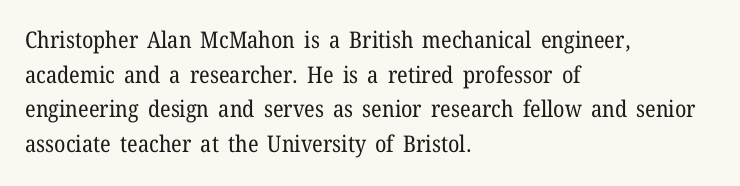
Q: Is the text bold? A: No.
Q: Is the text italic (slanted)? A: No, it is upright.
Q: Is the text underlined? A: No.
Q: How is the paragraph aligned? A: Left-aligned.
Q: Is the spacing between letters normal or unusually wide? A: Normal.
Q: Is the spacing between lines tight, normal or loose? A: Normal.
